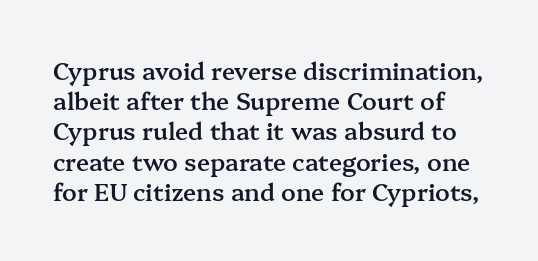
{"italic": "no", "bold": "semi", "underline": "no", "line_spacing": "normal", "line_spacing_ratio": 1.26, "letter_spacing": "normal", "letter_spacing_em": 0.0, "glyph_px": 24}
